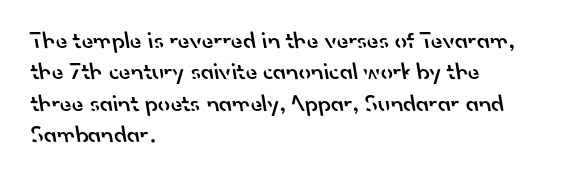
What's the leading like? Ordinary, nothing unusual. Notice the strokes are somewhat thickened but not fully heavy: this is a semibold. Letter spacing: default. The area under the type is left untouched. The rag falls on the right side of this text block.
